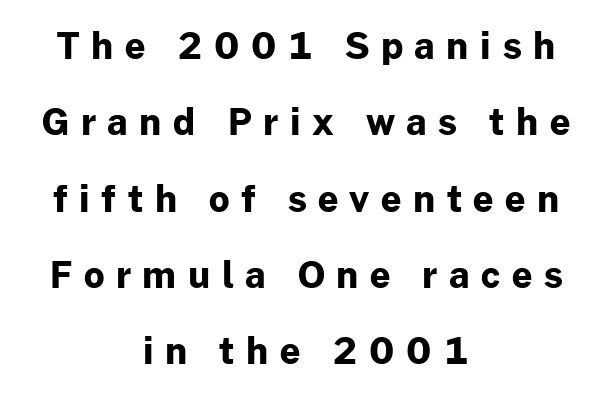
Successive baselines arrive slowly, with a big drop between each. Layout note: lines centered. The letters advance in unequal steps, a hallmark of proportional type. Is the type bold? Yes — the strokes are clearly thick and heavy. The font family rendered here belongs to the sans-serif group. Display-style spreading of the glyphs; the letterfit is very open.
